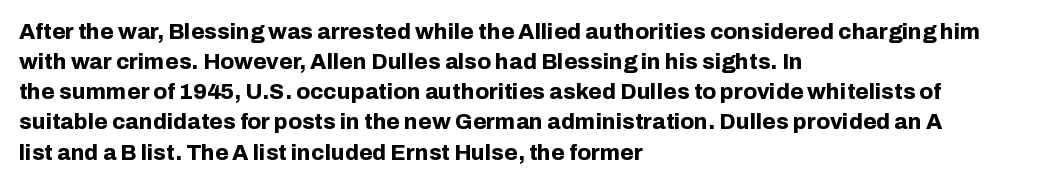
The paragraph shown leans on its left margin. This block has exactly the height ordinary leading produces. Italic: no, the glyphs are upright roman. The baseline area is clear.
